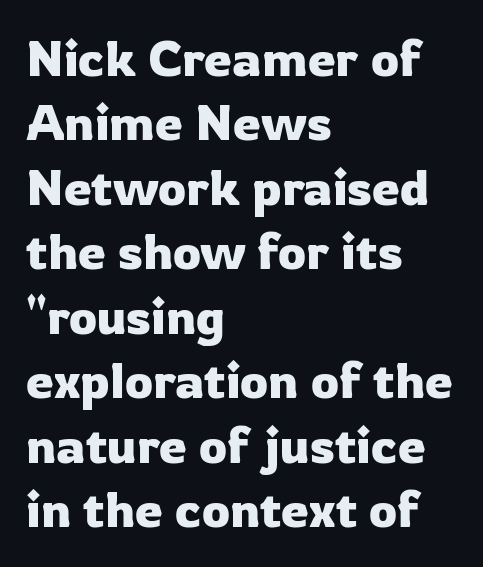
A typesetter would call this zero additional tracking. Serifs: no, the terminals of the letterforms are clean. This sample keeps an unexceptional amount of space between lines. Proportional: the letters do not fall into vertical columns. Bare-footed words on every line. The paragraph shown leans on its left margin.
